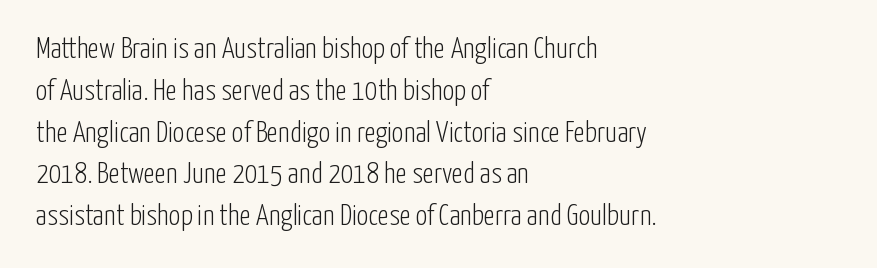
A typesetter would mark this as roman, not italic. The characters display no serif detailing; their extremities are plain. Is this a fixed-width face? No — the glyphs have proportional, varying widths. Line spacing here is normal. Leftover space on each line is placed entirely after the last word. Descenders hang freely into open space.
